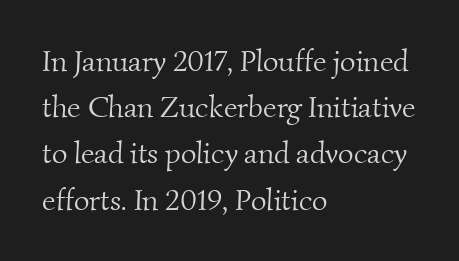
Q: Is the text bold? A: No.
Q: Is the typeface a serif or a sans-serif typeface? A: Serif.
Q: Is the text underlined? A: No.
Q: How is the paragraph aligned? A: Left-aligned.
Q: Is the spacing between letters normal or unusually wide? A: Normal.
Q: Is the spacing between lines tight, normal or loose? A: Normal.
Q: Width (condensed, normal, or wide)? A: Normal.
Q: Stroke contrast? A: Medium.
Q: x-height? A: Small.
Q: Monospaced? A: No.
